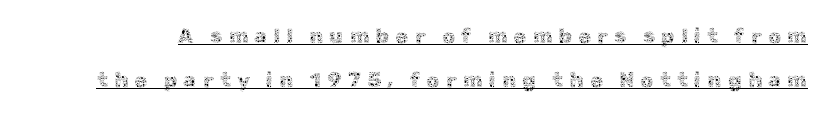
{"italic": "no", "bold": "no", "underline": "yes", "line_spacing": "loose", "line_spacing_ratio": 2.09, "letter_spacing": "wide", "letter_spacing_em": 0.29, "glyph_px": 21}
